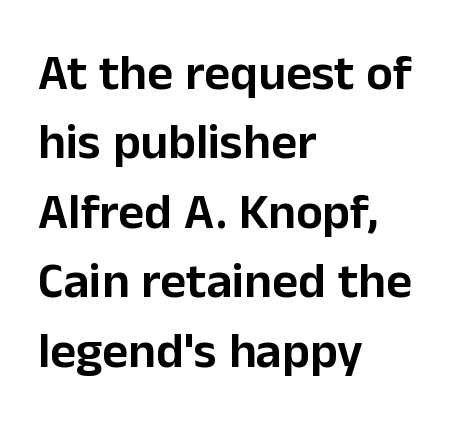
Q: Is the text italic (slanted)? A: No, it is upright.
Q: Is the typeface a serif or a sans-serif typeface? A: Sans-serif.
Q: Is the text underlined? A: No.
Q: How is the paragraph aligned? A: Left-aligned.
Q: Is the spacing between letters normal or unusually wide? A: Normal.
Q: Is the spacing between lines tight, normal or loose? A: Normal.
Q: Width (condensed, normal, or wide)? A: Normal.
Q: Stroke contrast? A: Low.
Q: x-height? A: Medium.
Q: Monospaced? A: No.
